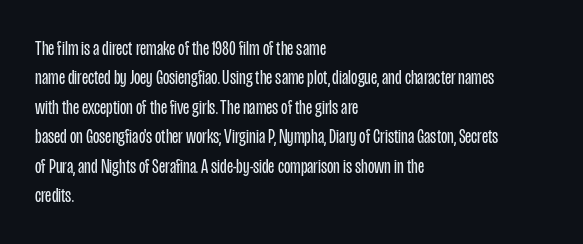
The image shows 21 px text type, upright; set left-aligned, normal line spacing (1.4x), normal letter spacing, not underlined.
